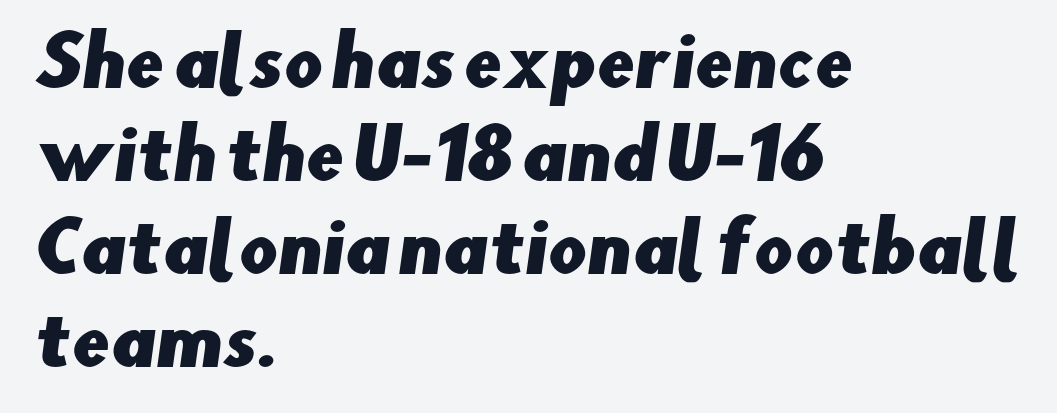
Only glyphs here, with clear space below each row. Observe the absence of serifs on each vertical stroke in this sample. Casual observation: everything's shoved over to the left. The lines sit at an ordinary, default distance from one another.
